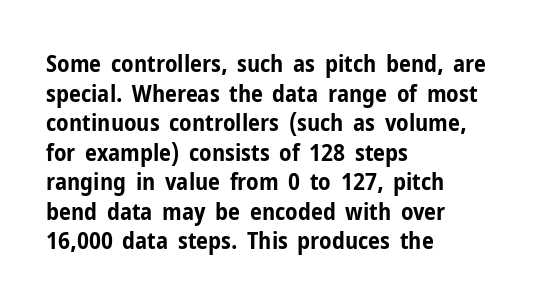
Q: Is the text bold? A: Yes.
Q: Is the text italic (slanted)? A: No, it is upright.
Q: Is the text underlined? A: No.
Q: How is the paragraph aligned? A: Left-aligned.
Q: Is the spacing between letters normal or unusually wide? A: Normal.
